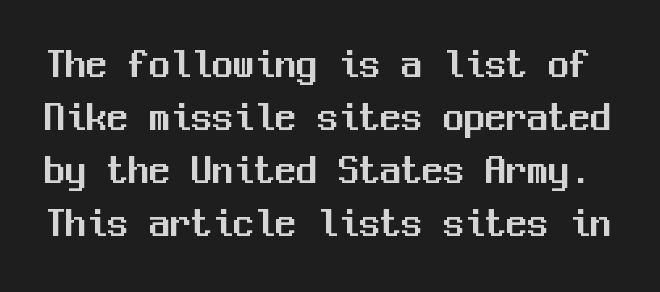
{"serif": "no", "italic": "no", "width": "normal", "stroke_contrast": "medium", "x_height": "medium", "monospaced": "yes", "underline": "no", "line_spacing": "normal", "line_spacing_ratio": 1.26, "letter_spacing": "normal", "letter_spacing_em": 0.0, "glyph_px": 42}
